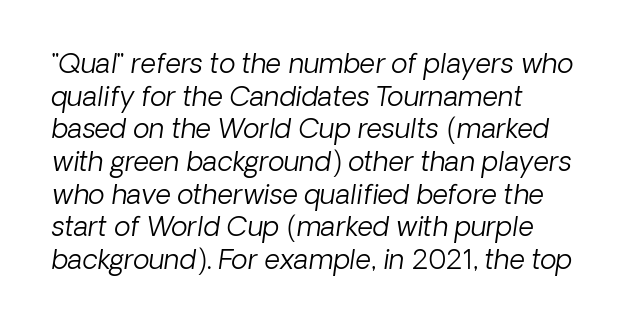
Q: Is the text bold? A: No.
Q: Is the text underlined? A: No.
Q: How is the paragraph aligned? A: Left-aligned.
Q: Is the spacing between letters normal or unusually wide? A: Normal.
